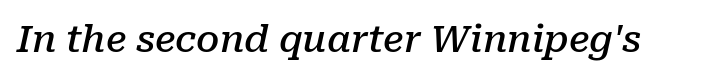
The image shows 37 px semibold serif type, italic (leaning right); set normal letter spacing, not underlined; low stroke contrast and a medium x-height.
